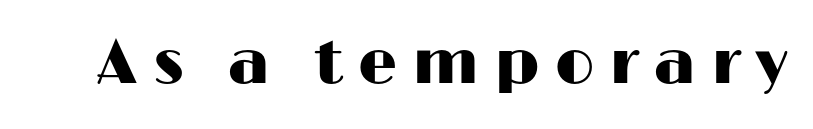
Q: Is the text italic (slanted)? A: No, it is upright.
Q: Is the typeface a serif or a sans-serif typeface? A: Sans-serif.
Q: Is the text underlined? A: No.
Q: Is the spacing between letters normal or unusually wide? A: Unusually wide.
Q: Width (condensed, normal, or wide)? A: Wide.
Q: Stroke contrast? A: High.
Q: x-height? A: Medium.
Q: Monospaced? A: No.
